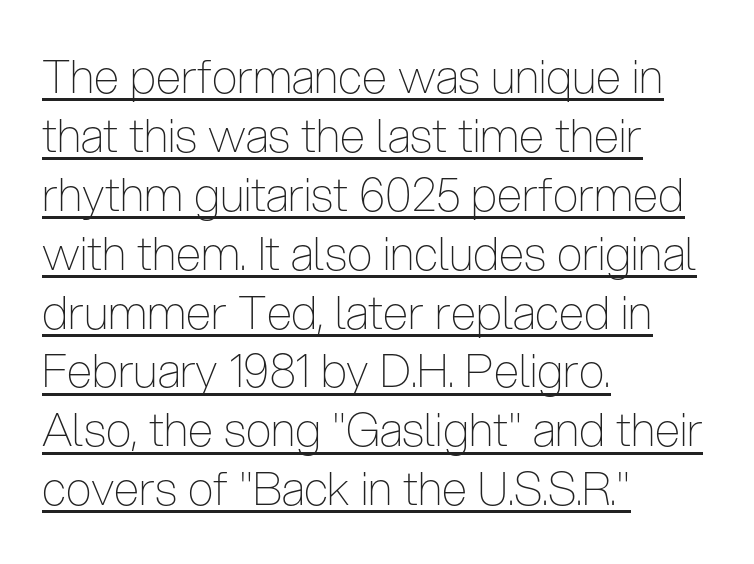
The typesetting does not lean heavy: it is not bold. This is sans-serif lettering, the kind often seen on screens and signage. Here the designer chose a conventional face with non-uniform glyph widths. Casual observation: everything's shoved over to the left. Descenders here cross a horizontal rule under the line.
